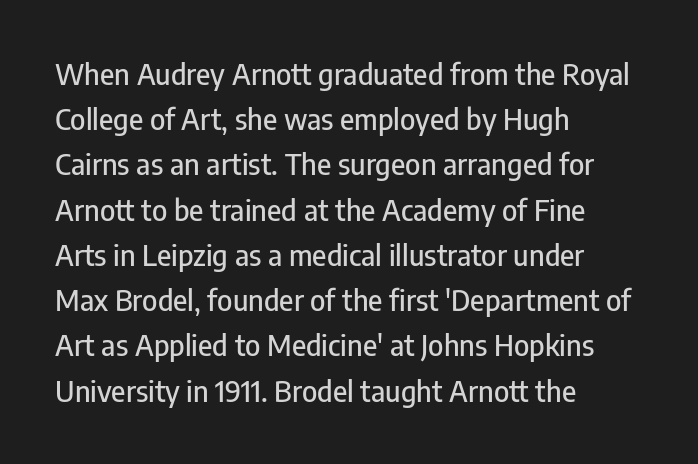
{"serif": "no", "italic": "no", "width": "condensed", "stroke_contrast": "low", "x_height": "medium", "monospaced": "no", "underline": "no", "align": "left", "line_spacing": "normal", "line_spacing_ratio": 1.56, "letter_spacing": "normal", "letter_spacing_em": 0.0, "glyph_px": 29}
